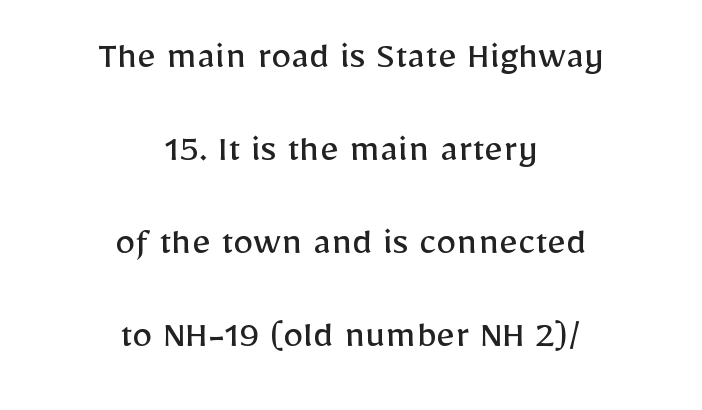
Q: Is the text bold? A: No.
Q: Is the text italic (slanted)? A: No, it is upright.
Q: Is the typeface a serif or a sans-serif typeface? A: Sans-serif.
Q: Is the text underlined? A: No.
Q: How is the paragraph aligned? A: Centered.
Q: Is the spacing between letters normal or unusually wide? A: Normal.
Q: Is the spacing between lines tight, normal or loose? A: Loose.
Q: Width (condensed, normal, or wide)? A: Normal.
Q: Stroke contrast? A: Low.
Q: x-height? A: Medium.
Q: Monospaced? A: No.
